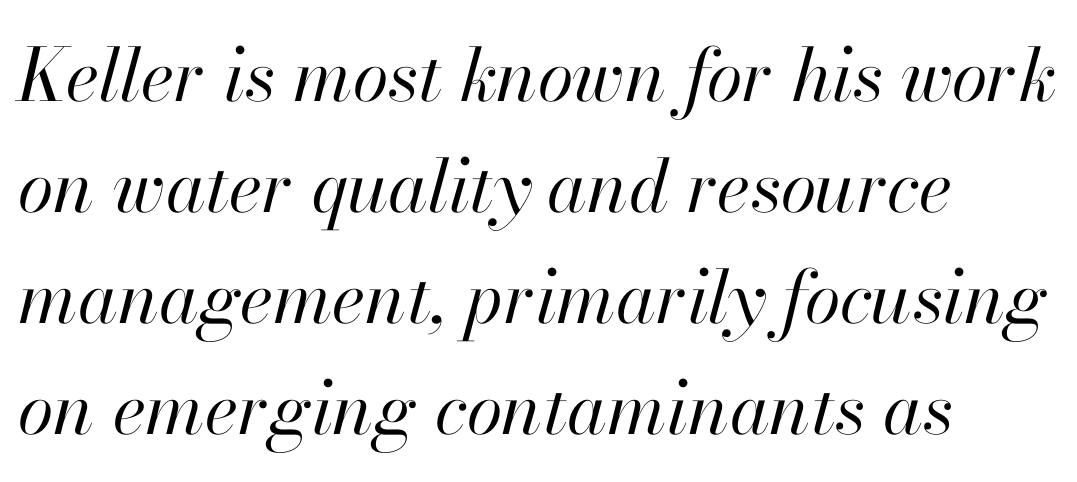
Q: Is the text bold? A: No.
Q: Is the text italic (slanted)? A: Yes, it leans right by about 13 degrees.
Q: Is the text underlined? A: No.
Q: How is the paragraph aligned? A: Left-aligned.
Q: Is the spacing between letters normal or unusually wide? A: Normal.
Q: Is the spacing between lines tight, normal or loose? A: Normal.
Q: Width (condensed, normal, or wide)? A: Normal.
Q: Stroke contrast? A: High.
Q: x-height? A: Small.
Q: Monospaced? A: No.
